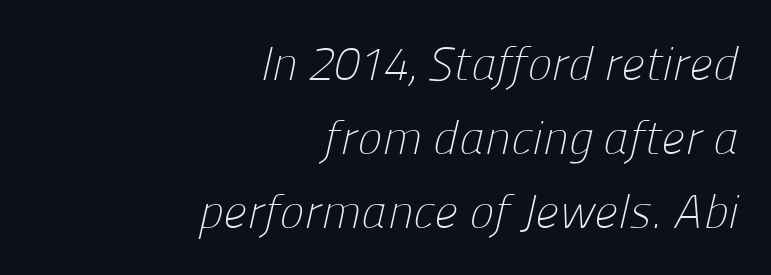
{"serif": "no", "bold": "no", "weight": "light", "width": "normal", "stroke_contrast": "low", "x_height": "medium", "monospaced": "no", "underline": "no", "align": "right", "line_spacing": "normal", "line_spacing_ratio": 1.57, "letter_spacing": "normal", "letter_spacing_em": 0.0, "glyph_px": 47}
